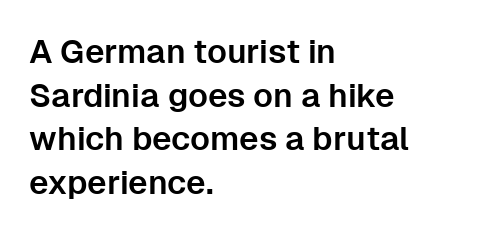
Q: Is the text italic (slanted)? A: No, it is upright.
Q: Is the typeface a serif or a sans-serif typeface? A: Sans-serif.
Q: Is the text underlined? A: No.
Q: How is the paragraph aligned? A: Left-aligned.
Q: Is the spacing between letters normal or unusually wide? A: Normal.
Q: Is the spacing between lines tight, normal or loose? A: Normal.
Q: Width (condensed, normal, or wide)? A: Normal.
Q: Stroke contrast? A: Low.
Q: x-height? A: Medium.
Q: Monospaced? A: No.
